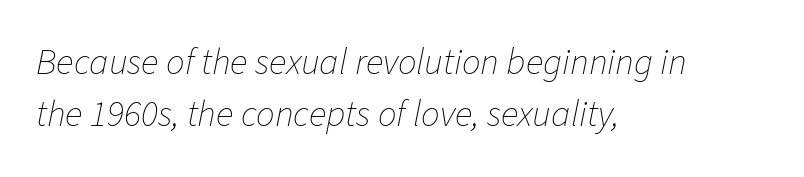
Is this a heavy cut? Hardly; it is regular or lighter. Tracking value appears to be zero — textbook default spacing. The face used here is proportionally spaced, like ordinary book or web type. Designer's note — italics engaged. Quick note: underline off. Does the leading feel generous? No, just average.
